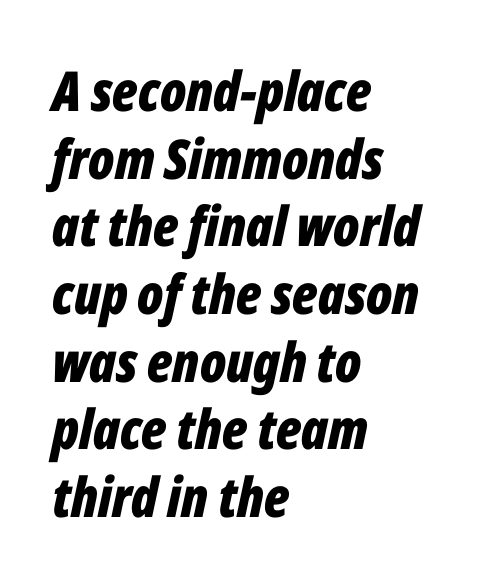
{"italic": "yes", "lean": "right", "slant_degrees": 12, "bold": "yes", "weight": "bold", "width": "condensed", "stroke_contrast": "low", "x_height": "medium", "monospaced": "no", "underline": "no", "align": "left", "line_spacing_ratio": 1.23, "letter_spacing": "normal", "letter_spacing_em": 0.0, "glyph_px": 55}
